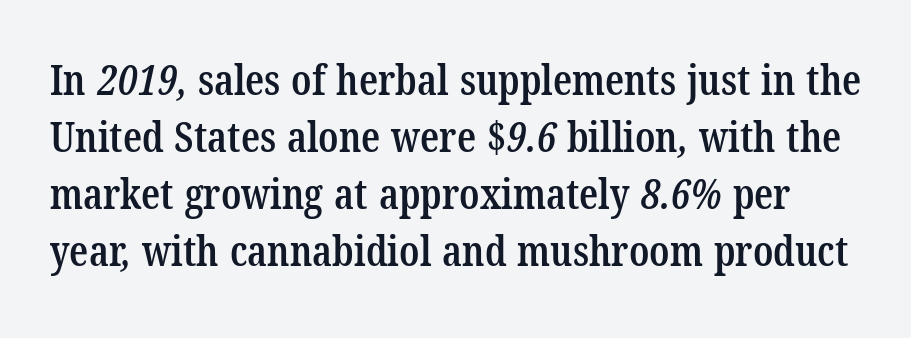
Check under the words: just untouched page. Look at the tracking — it's just the regular setting, nothing added. The typeface chosen for these lines features serifs. This block has exactly the height ordinary leading produces. Notice the strokes are somewhat thickened but not fully heavy: this is a semibold. Spacing verdict: proportional, widths tailored to each character.
